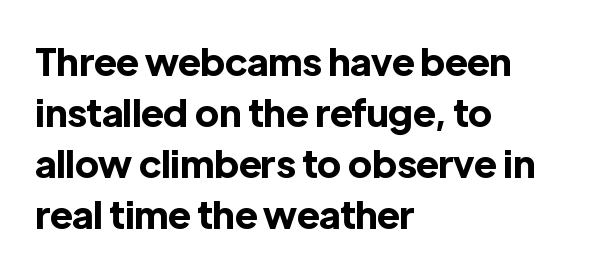
Q: Is the text bold? A: Yes.
Q: Is the text italic (slanted)? A: No, it is upright.
Q: Is the typeface a serif or a sans-serif typeface? A: Sans-serif.
Q: Is the text underlined? A: No.
Q: How is the paragraph aligned? A: Left-aligned.
Q: Is the spacing between letters normal or unusually wide? A: Normal.
Q: Is the spacing between lines tight, normal or loose? A: Normal.
Q: Width (condensed, normal, or wide)? A: Normal.
Q: x-height? A: Medium.
Q: Monospaced? A: No.
